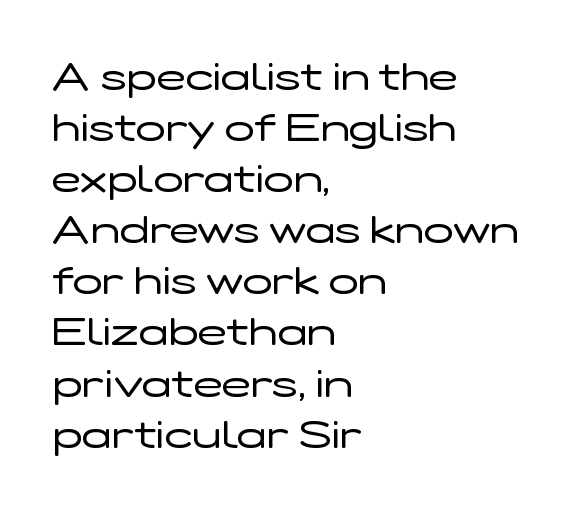
Q: Is the text bold? A: No.
Q: Is the text italic (slanted)? A: No, it is upright.
Q: Is the typeface a serif or a sans-serif typeface? A: Sans-serif.
Q: Is the text underlined? A: No.
Q: How is the paragraph aligned? A: Left-aligned.
Q: Is the spacing between letters normal or unusually wide? A: Normal.
Q: Is the spacing between lines tight, normal or loose? A: Normal.
Q: Width (condensed, normal, or wide)? A: Wide.
Q: Stroke contrast? A: Low.
Q: x-height? A: Medium.
Q: Monospaced? A: No.
